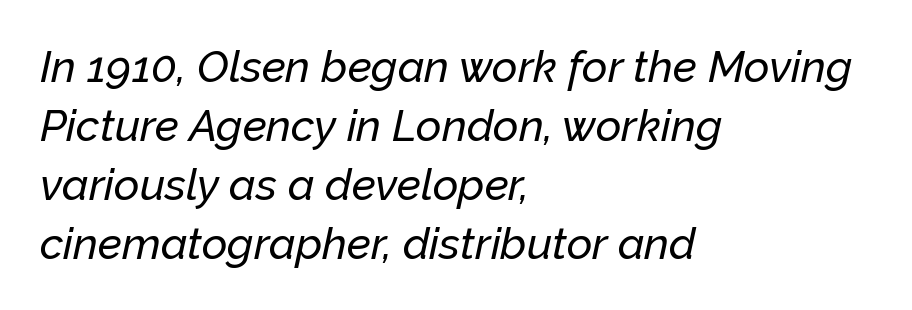
The image shows 44 px text type, italic (leaning right); set left-aligned, normal line spacing (1.34x), normal letter spacing, not underlined; low stroke contrast and a medium x-height.
